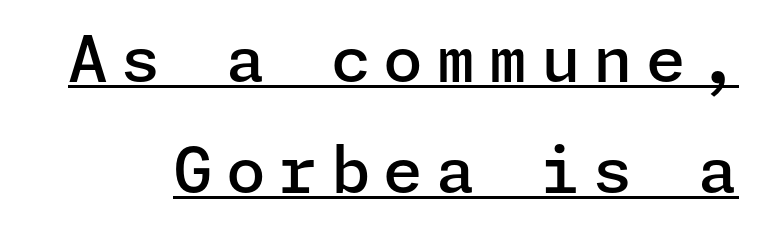
Q: Is the text bold? A: Semi-bold.
Q: Is the text italic (slanted)? A: No, it is upright.
Q: Is the typeface a serif or a sans-serif typeface? A: Sans-serif.
Q: Is the text underlined? A: Yes.
Q: Is the spacing between letters normal or unusually wide? A: Unusually wide.
Q: Width (condensed, normal, or wide)? A: Normal.
Q: Stroke contrast? A: Low.
Q: x-height? A: Medium.
